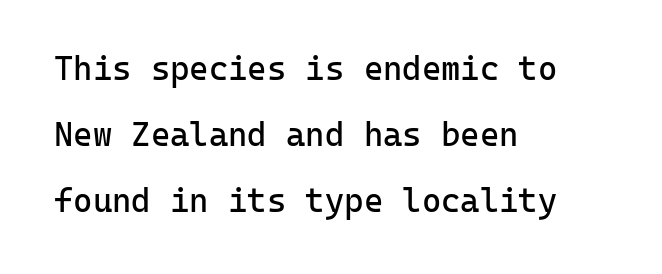
{"serif": "no", "italic": "no", "bold": "no", "weight": "regular", "width": "normal", "stroke_contrast": "low", "x_height": "medium", "monospaced": "yes", "underline": "no", "align": "left", "line_spacing": "loose", "line_spacing_ratio": 2.0, "letter_spacing": "normal", "letter_spacing_em": 0.0, "glyph_px": 33}
